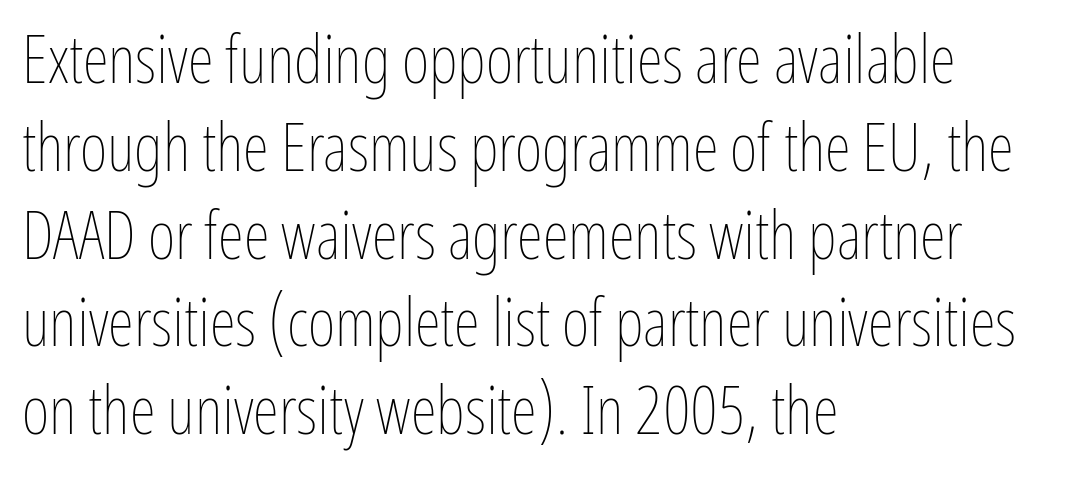
In terms of letterspacing, this is plain default setting. Anything drawn beneath the words? Only blank space. Is the type heavy? It reads as light-to-regular instead. Line spacing here is normal.
